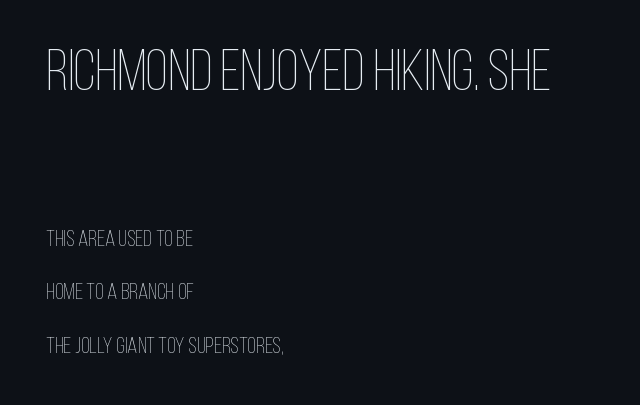
The image shows 58 px thin, condensed type, upright; set left-aligned, loose line spacing (2.33x), normal letter spacing, not underlined; the first (top) block is 2.52x larger; low stroke contrast and a large x-height.
